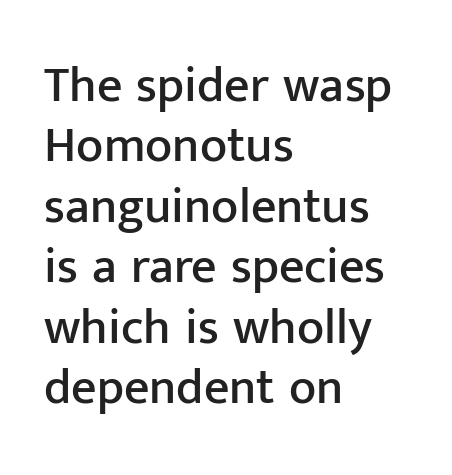
Q: Is the text italic (slanted)? A: No, it is upright.
Q: Is the typeface a serif or a sans-serif typeface? A: Sans-serif.
Q: Is the text underlined? A: No.
Q: How is the paragraph aligned? A: Left-aligned.
Q: Is the spacing between letters normal or unusually wide? A: Normal.
Q: Width (condensed, normal, or wide)? A: Normal.
Q: Stroke contrast? A: Low.
Q: x-height? A: Medium.
Q: Monospaced? A: No.
